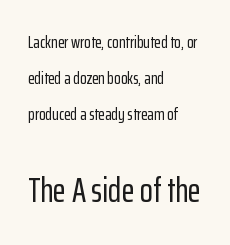
Q: Is the text italic (slanted)? A: No, it is upright.
Q: Is the typeface a serif or a sans-serif typeface? A: Sans-serif.
Q: Is the text underlined? A: No.
Q: How is the paragraph aligned? A: Left-aligned.
Q: Is the spacing between letters normal or unusually wide? A: Normal.
Q: Is the spacing between lines tight, normal or loose? A: Loose.
Q: Which block of text is set in a larger size, the first (top) or the second (bottom)? A: The second (bottom) one.
Q: Width (condensed, normal, or wide)? A: Condensed.
Q: Stroke contrast? A: Low.
Q: x-height? A: Medium.
Q: Monospaced? A: No.
